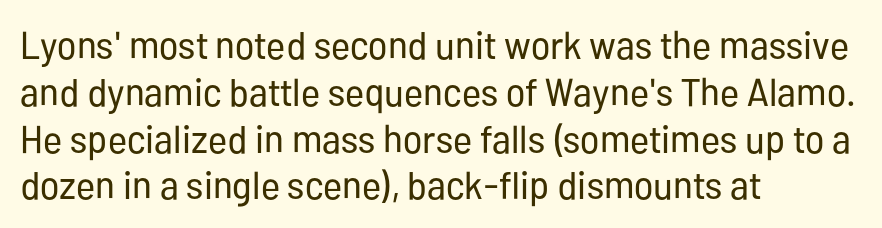
The image shows 39 px regular-weight, condensed sans-serif type, upright; set left-aligned, line spacing 1.2x, normal letter spacing, not underlined; low stroke contrast and a medium x-height.
